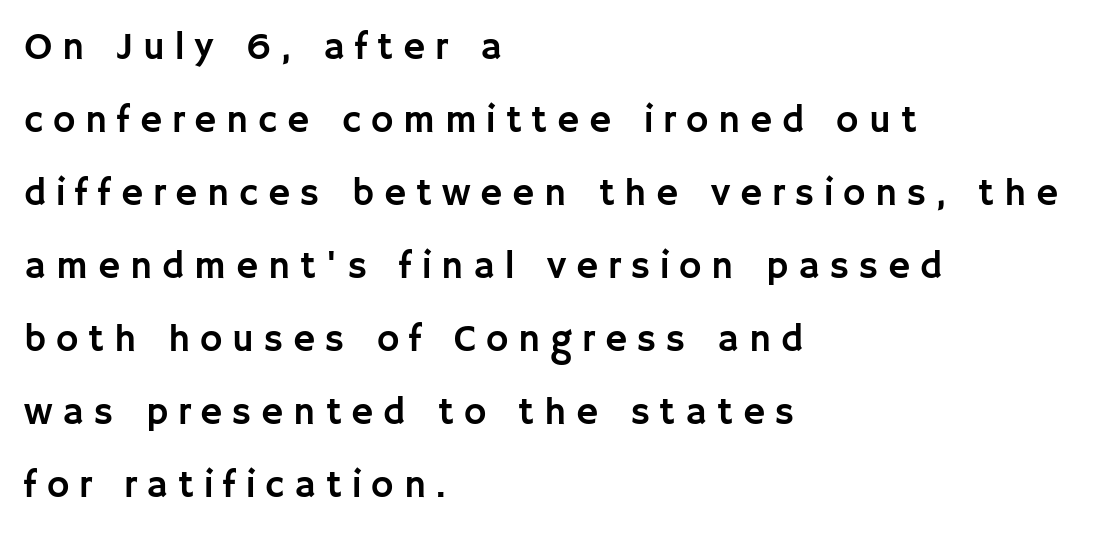
Note the varied advance widths — an 'i' is clearly narrower than an 'm'. These lines were composed using upright roman letters. The text was rendered using a sans face with plain stroke endings. The string is rendered with underlining switched off. Successive baselines arrive slowly, with a big drop between each. All the whitespace from short lines collects on the right.
